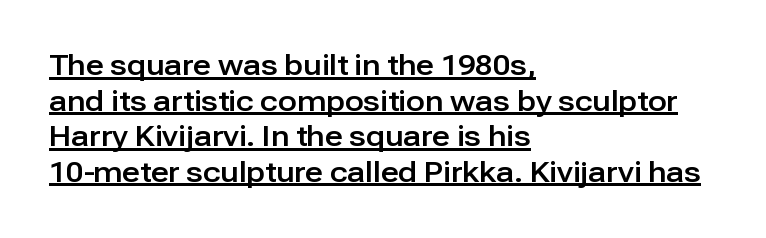
Q: Is the text italic (slanted)? A: No, it is upright.
Q: Is the typeface a serif or a sans-serif typeface? A: Sans-serif.
Q: Is the text underlined? A: Yes.
Q: How is the paragraph aligned? A: Left-aligned.
Q: Is the spacing between letters normal or unusually wide? A: Normal.
Q: Is the spacing between lines tight, normal or loose? A: Normal.
Q: Width (condensed, normal, or wide)? A: Normal.
Q: Stroke contrast? A: Low.
Q: x-height? A: Medium.
Q: Monospaced? A: No.
